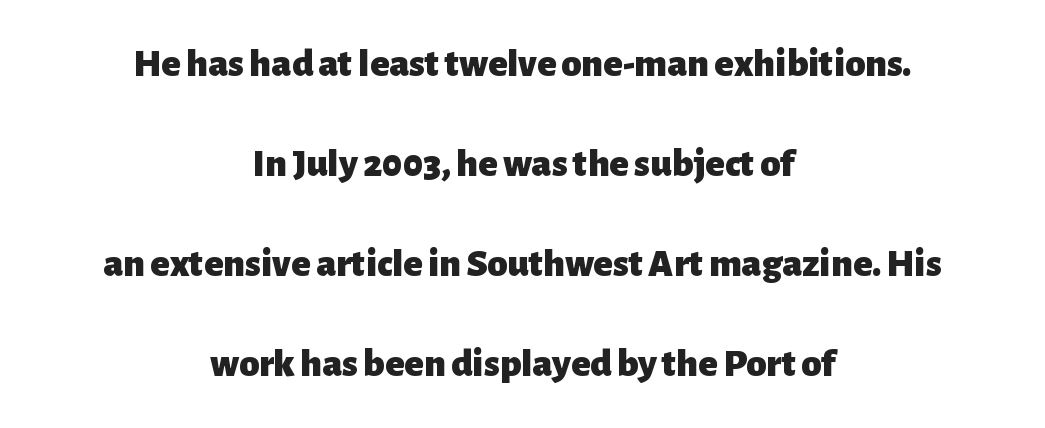
Regarding serifs, this sample does without them. Glance below the letters and you will spot only blank space. Posture: vertical. Bold? Absolutely — the strokes are thick and heavy. These lines keep a tight, regular rhythm from letter to letter. Each letter keeps its own natural width here, so spacing adapts to shape.
